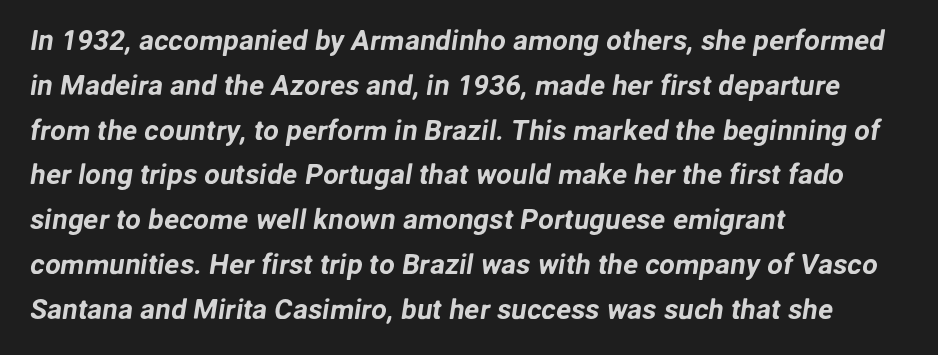
Q: Is the typeface a serif or a sans-serif typeface? A: Sans-serif.
Q: Is the text underlined? A: No.
Q: How is the paragraph aligned? A: Left-aligned.
Q: Is the spacing between letters normal or unusually wide? A: Normal.
Q: Is the spacing between lines tight, normal or loose? A: Normal.
Q: Width (condensed, normal, or wide)? A: Normal.
Q: Stroke contrast? A: Low.
Q: x-height? A: Medium.
Q: Monospaced? A: No.
